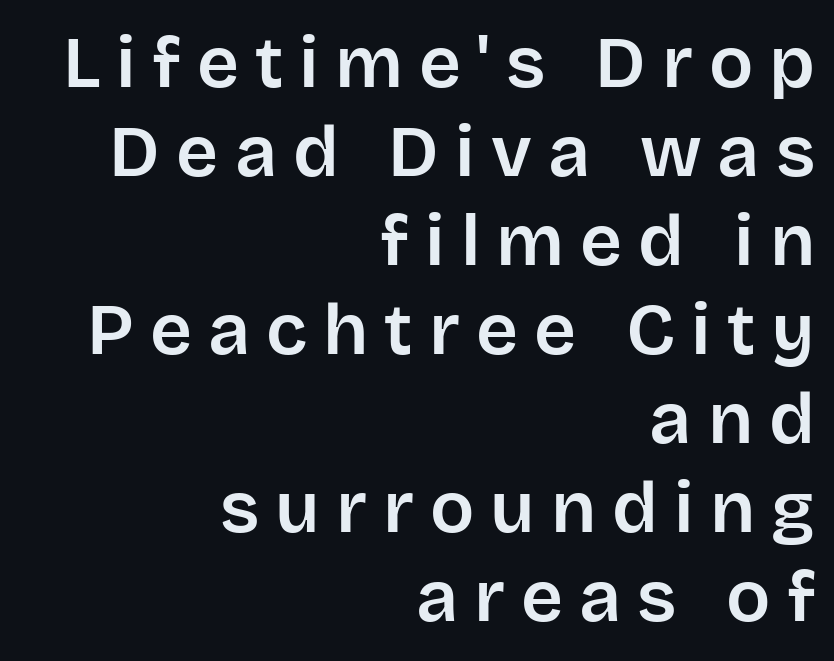
Spacing verdict: proportional, widths tailored to each character. Caption: multi-line text, flush right, ragged left. The zone under the glyphs is completely vacant. The type is letterspaced generously, with wide tracking. Italic? Not at all — the glyphs are vertical. Check where the strokes stop: nothing finishes them off — pure sans.
